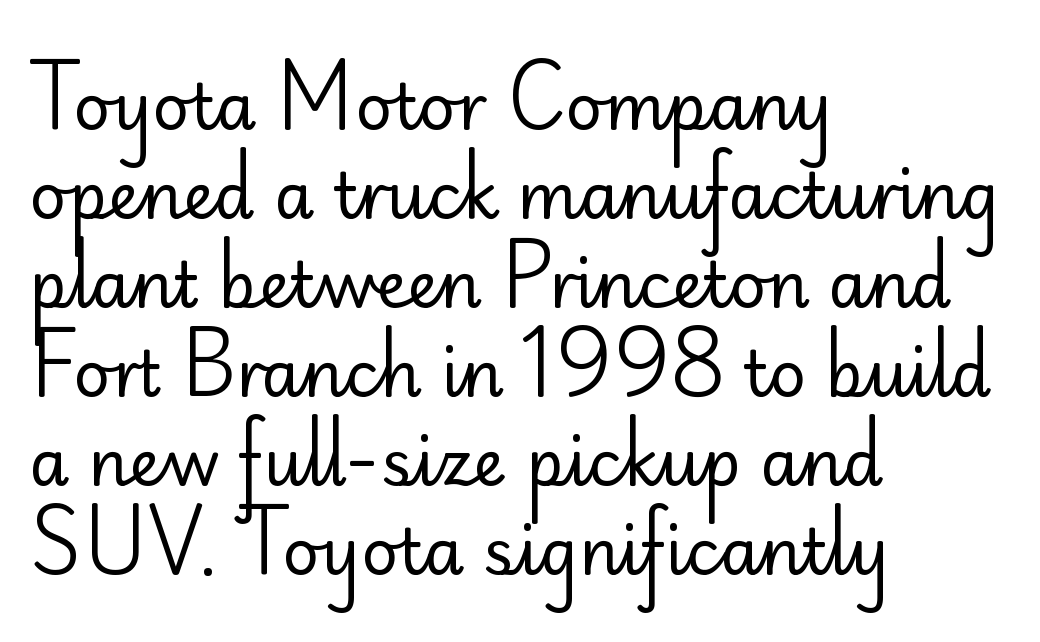
The image shows 64 px regular-weight sans-serif type, upright; set left-aligned, normal line spacing (1.39x), normal letter spacing, not underlined; low stroke contrast and a small x-height.
